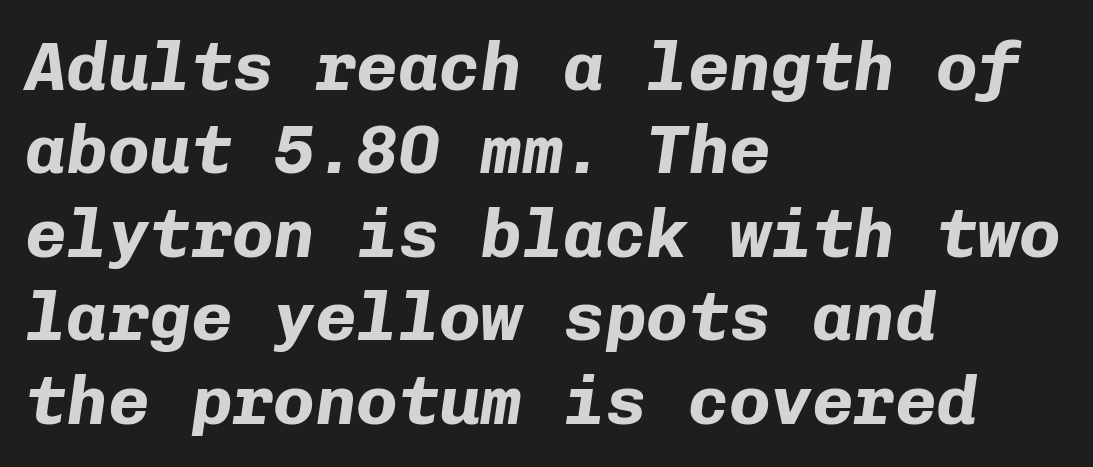
{"italic": "yes", "lean": "right", "slant_degrees": 8, "bold": "yes", "weight": "bold", "width": "normal", "stroke_contrast": "low", "x_height": "medium", "monospaced": "yes", "underline": "no", "align": "left", "line_spacing_ratio": 1.21, "letter_spacing": "normal", "letter_spacing_em": 0.0, "glyph_px": 69}
